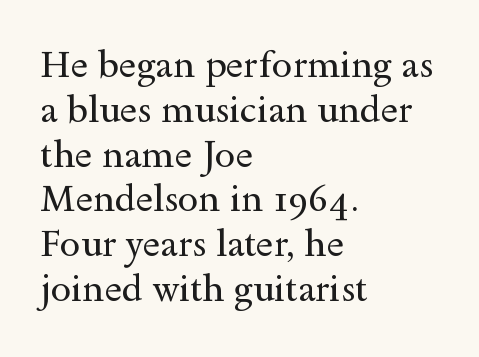
The type sits square on the baseline with zero lean. The gap between lines stays unmarked. The typesetter chose a ragged-right arrangement here. This is serif lettering, the kind often seen in printed books. The passage shown is not bold in any degree. Note the varied advance widths — an 'i' is clearly narrower than an 'm'.
